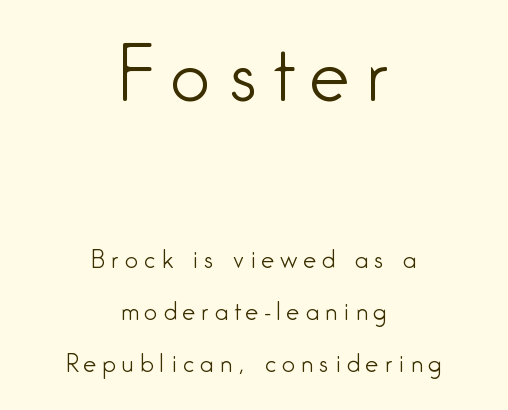
Each letter keeps its own natural width here, so spacing adapts to shape. Caption: multi-line text, centered on the measure. The letters carry no serifs — their stems end cleanly without finishing strokes. The rendering uses a large line-height, opening up the rows. Tracking value appears strongly positive — letters spread wide. Caption: upper text group enlarged, lower text group reduced.
